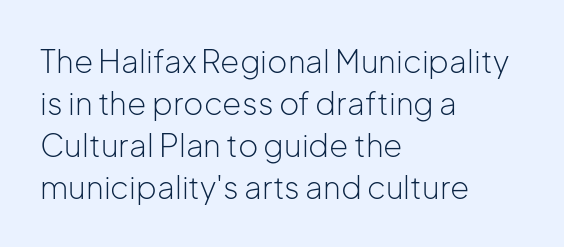
{"serif": "no", "italic": "no", "bold": "no", "weight": "light", "width": "normal", "stroke_contrast": "low", "x_height": "medium", "monospaced": "no", "underline": "no", "align": "left", "line_spacing": "normal", "line_spacing_ratio": 1.36, "letter_spacing": "normal", "letter_spacing_em": 0.0, "glyph_px": 31}
